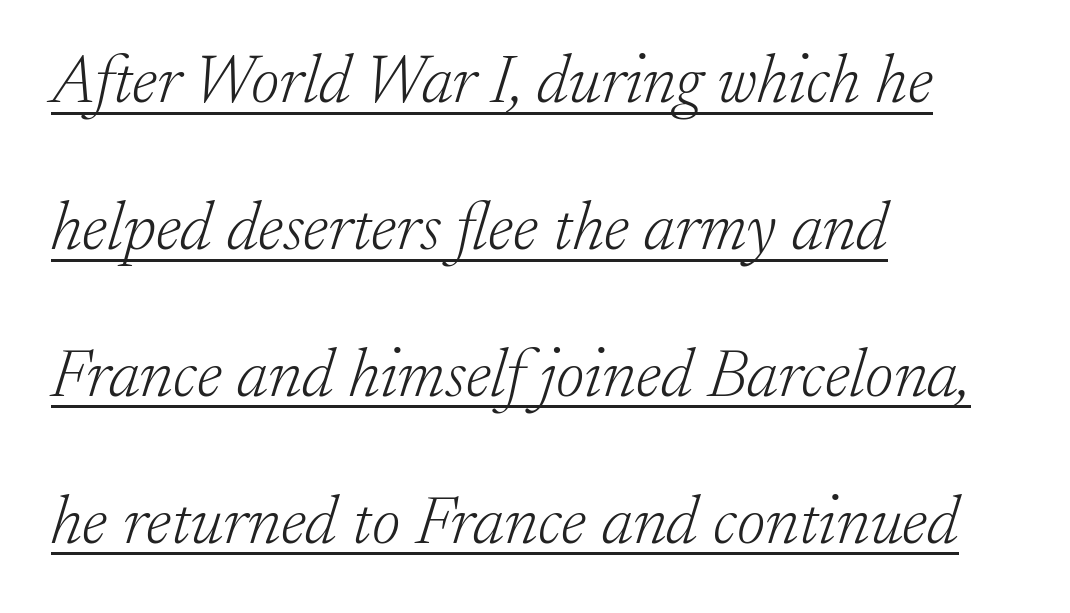
Q: Is the text bold? A: No.
Q: Is the text italic (slanted)? A: Yes, it leans right by about 17 degrees.
Q: Is the typeface a serif or a sans-serif typeface? A: Serif.
Q: Is the text underlined? A: Yes.
Q: How is the paragraph aligned? A: Left-aligned.
Q: Is the spacing between letters normal or unusually wide? A: Normal.
Q: Is the spacing between lines tight, normal or loose? A: Loose.
Q: Width (condensed, normal, or wide)? A: Normal.
Q: Stroke contrast? A: Low.
Q: x-height? A: Small.
Q: Monospaced? A: No.
